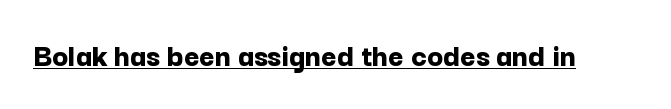
You can tell from the bare stems that sans-serif type was used. These lines carry a lot of weight — the face is fully bold. The letters sit at their default tracking, neither squeezed nor spread. Varying glyph widths throughout — classic text-font behaviour. Quick note: underline on.
